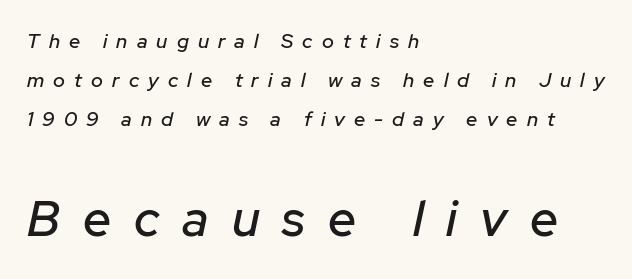
The image shows 50 px text type, italic (leaning right); set left-aligned, loose line spacing (1.96x), unusually wide letter spacing (+0.46 em), not underlined; the second (bottom) block is 2.5x larger; low stroke contrast and a medium x-height.
